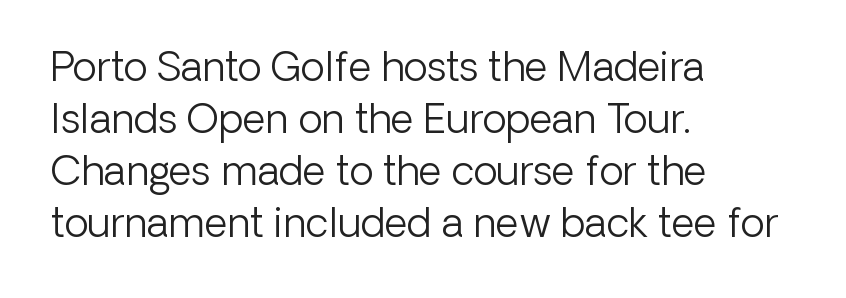
Q: Is the text bold? A: No.
Q: Is the text italic (slanted)? A: No, it is upright.
Q: Is the typeface a serif or a sans-serif typeface? A: Sans-serif.
Q: Is the text underlined? A: No.
Q: How is the paragraph aligned? A: Left-aligned.
Q: Is the spacing between letters normal or unusually wide? A: Normal.
Q: Is the spacing between lines tight, normal or loose? A: Normal.
Q: Width (condensed, normal, or wide)? A: Normal.
Q: Stroke contrast? A: Low.
Q: x-height? A: Medium.
Q: Monospaced? A: No.
